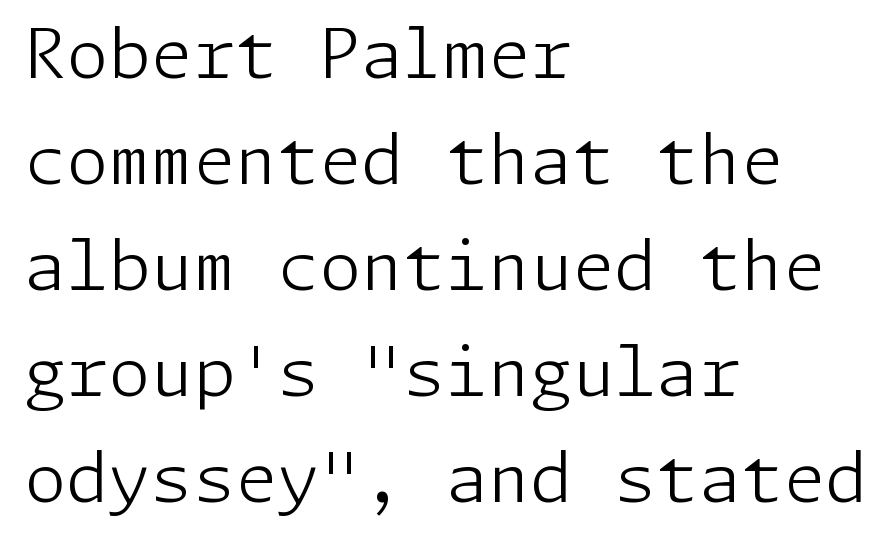
The compositor pushed each line to the left boundary. The rows are spaced the way most documents space them. Default kerning and tracking; the words read as compact shapes. The letters carry no serifs — their stems end cleanly without finishing strokes. Unbolded letterforms with no extra heft.
